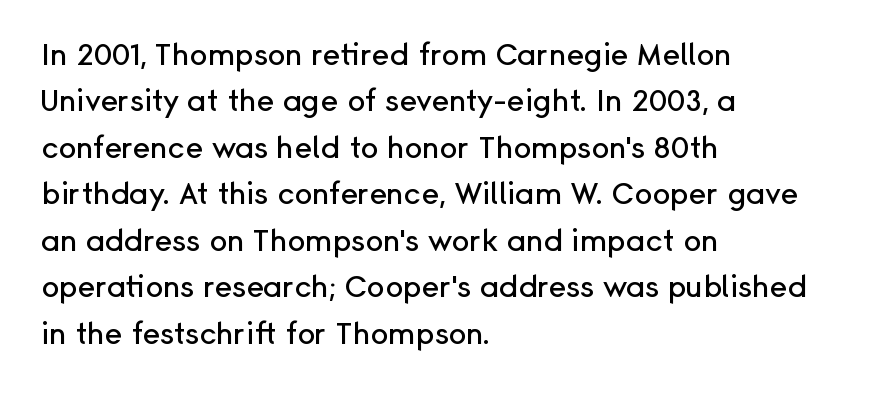
The image shows 30 px sans-serif type, upright; set left-aligned, normal line spacing (1.55x), normal letter spacing, not underlined; low stroke contrast and a medium x-height.
